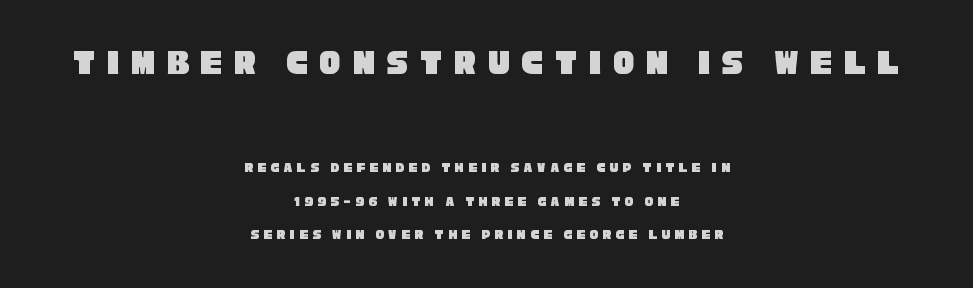
The rendering uses natural spacing where letterforms have individual widths. This layout puts the oversized block above and the modest block below. Letters rest on an invisible, unmarked baseline. A typesetter would call this leading open, well beyond the default. Observe the wide spacing: letters keep a clear distance from each other. Look at the bottom of the vertical strokes: they stop flat, with no serifs.
